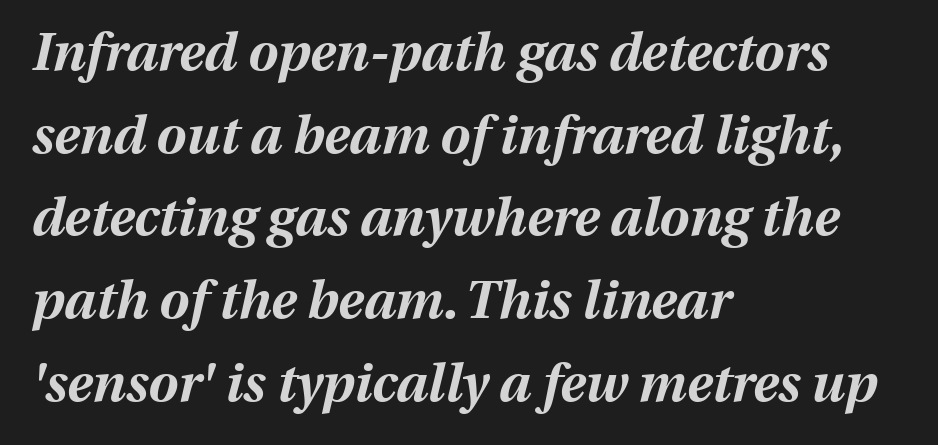
{"italic": "yes", "lean": "right", "slant_degrees": 13, "bold": "yes", "weight": "bold", "width": "normal", "stroke_contrast": "medium", "x_height": "medium", "monospaced": "no", "underline": "no", "align": "left", "line_spacing": "normal", "line_spacing_ratio": 1.56, "letter_spacing": "normal", "letter_spacing_em": 0.0, "glyph_px": 53}
